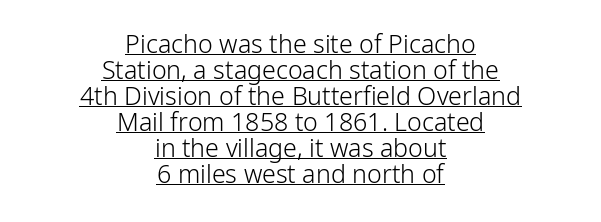
{"italic": "no", "bold": "no", "underline": "yes", "align": "center", "line_spacing": "tight", "line_spacing_ratio": 1.04, "letter_spacing": "normal", "letter_spacing_em": 0.0, "glyph_px": 25}
